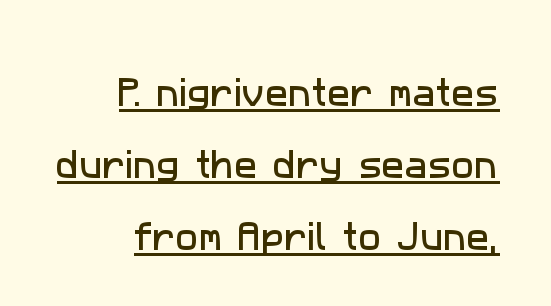
The image shows 31 px sans-serif type; set right-aligned, loose line spacing (2.32x), normal letter spacing, underlined; low stroke contrast and a medium x-height.
